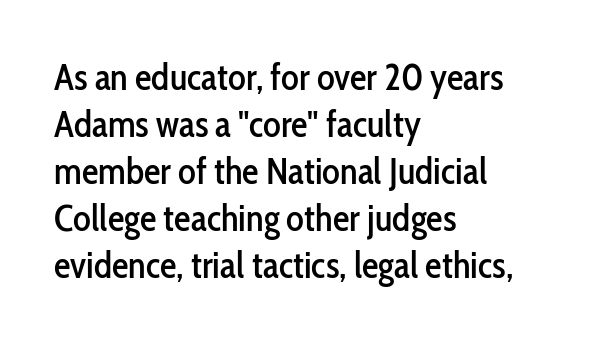
{"serif": "no", "italic": "no", "width": "condensed", "stroke_contrast": "low", "x_height": "medium", "monospaced": "no", "underline": "no", "align": "left", "line_spacing": "normal", "line_spacing_ratio": 1.27, "letter_spacing": "normal", "letter_spacing_em": 0.0, "glyph_px": 37}
